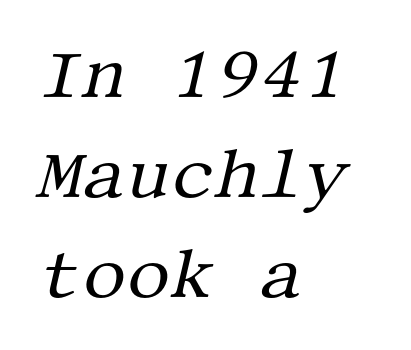
{"serif": "yes", "italic": "yes", "lean": "right", "slant_degrees": 13, "bold": "no", "weight": "regular", "width": "normal", "stroke_contrast": "medium", "x_height": "large", "underline": "no", "align": "left", "line_spacing": "normal", "line_spacing_ratio": 1.45, "letter_spacing": "normal", "letter_spacing_em": 0.0, "glyph_px": 69}
